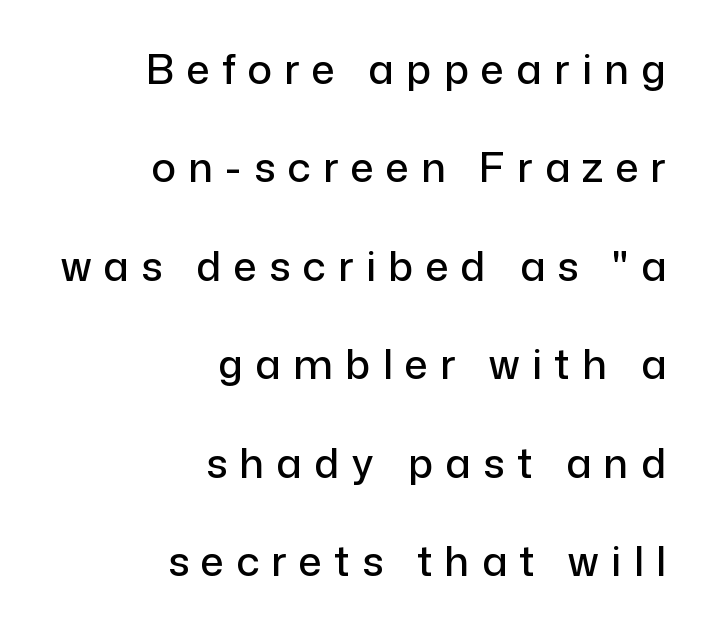
The image shows 41 px sans-serif type, upright; set right-aligned, loose line spacing (2.4x), unusually wide letter spacing (+0.3 em), not underlined; low stroke contrast and a medium x-height.
